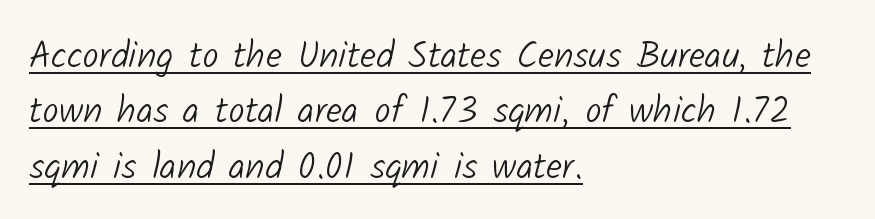
Q: Is the text bold? A: No.
Q: Is the typeface a serif or a sans-serif typeface? A: Sans-serif.
Q: Is the text underlined? A: Yes.
Q: How is the paragraph aligned? A: Left-aligned.
Q: Is the spacing between letters normal or unusually wide? A: Normal.
Q: Is the spacing between lines tight, normal or loose? A: Normal.
Q: Width (condensed, normal, or wide)? A: Normal.
Q: Stroke contrast? A: Low.
Q: x-height? A: Medium.
Q: Monospaced? A: No.
